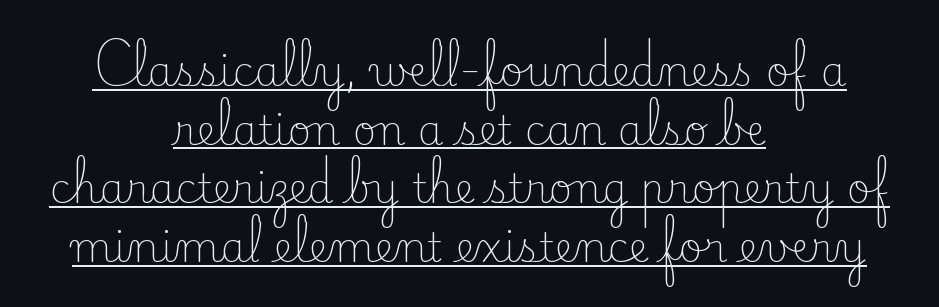
Q: Is the text bold? A: No.
Q: Is the text italic (slanted)? A: No, it is upright.
Q: Is the typeface a serif or a sans-serif typeface? A: Serif.
Q: Is the text underlined? A: Yes.
Q: How is the paragraph aligned? A: Centered.
Q: Is the spacing between letters normal or unusually wide? A: Normal.
Q: Is the spacing between lines tight, normal or loose? A: Normal.
Q: Width (condensed, normal, or wide)? A: Normal.
Q: Stroke contrast? A: Low.
Q: x-height? A: Small.
Q: Monospaced? A: No.
